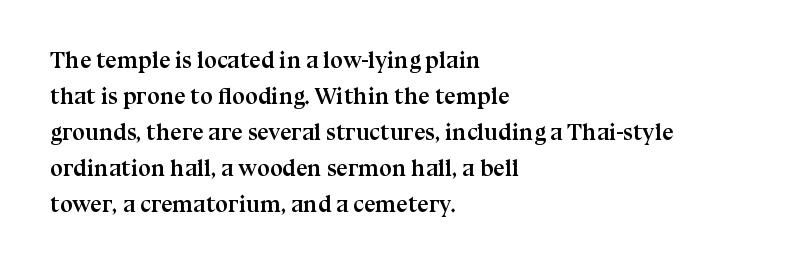
{"italic": "no", "bold": "yes", "underline": "no", "align": "left", "line_spacing": "normal", "line_spacing_ratio": 1.57, "letter_spacing": "normal", "letter_spacing_em": 0.0, "glyph_px": 23}
